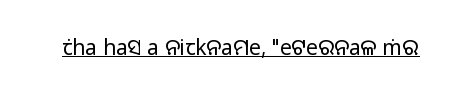
Q: Is the text bold? A: No.
Q: Is the text italic (slanted)? A: No, it is upright.
Q: Is the text underlined? A: Yes.
Q: Is the spacing between letters normal or unusually wide? A: Normal.
